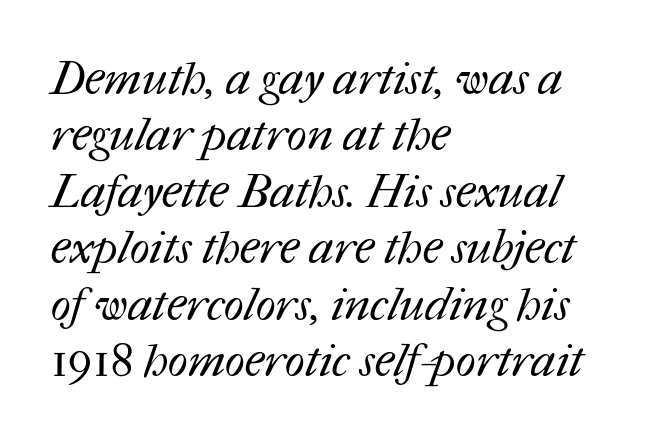
The cut favours lightness, reaching ordinary text weight at its darkest. If you drew a ruler down the left edge, every line would touch it. Note the varied advance widths — an 'i' is clearly narrower than an 'm'. Clear beneath every line of the passage.
